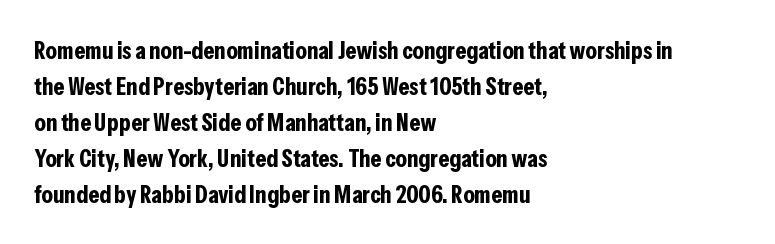
Nope, not italic — everything's standing straight. A normal amount of white space separates one row of letters from the next. Pretty heavy lettering here — definitely bold. Line starts are locked; line ends wander. Tracking here is standard; glyphs follow each other at the usual distance. Decoration check: the copy has no underline.
